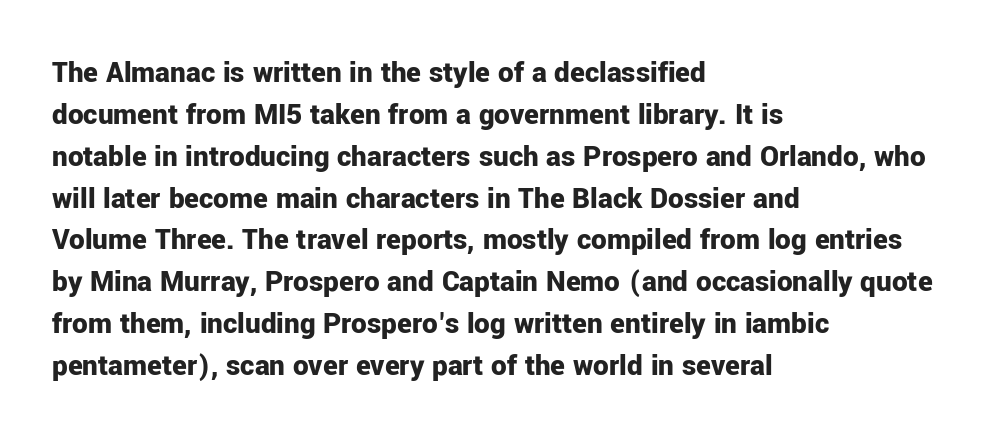
{"serif": "no", "italic": "no", "bold": "yes", "weight": "bold", "width": "normal", "stroke_contrast": "low", "x_height": "medium", "monospaced": "no", "underline": "no", "align": "left", "line_spacing": "normal", "line_spacing_ratio": 1.35, "letter_spacing": "normal", "letter_spacing_em": 0.0, "glyph_px": 31}
